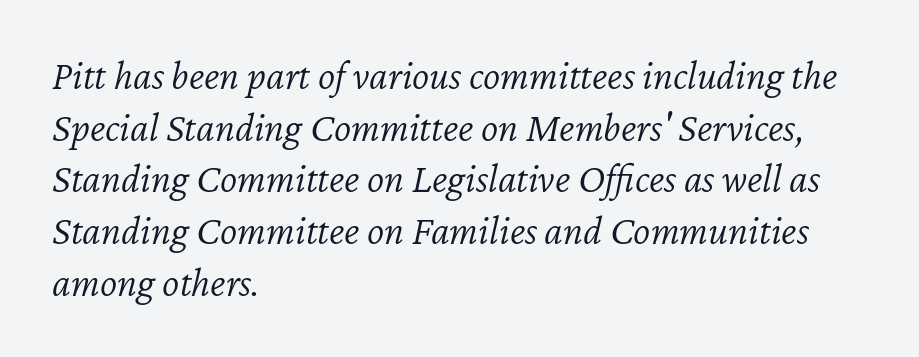
{"italic": "yes", "lean": "right", "slant_degrees": 12, "bold": "no", "weight": "light", "width": "normal", "stroke_contrast": "low", "x_height": "medium", "monospaced": "no", "underline": "no", "align": "left", "line_spacing": "normal", "line_spacing_ratio": 1.26, "letter_spacing": "normal", "letter_spacing_em": 0.0, "glyph_px": 41}
